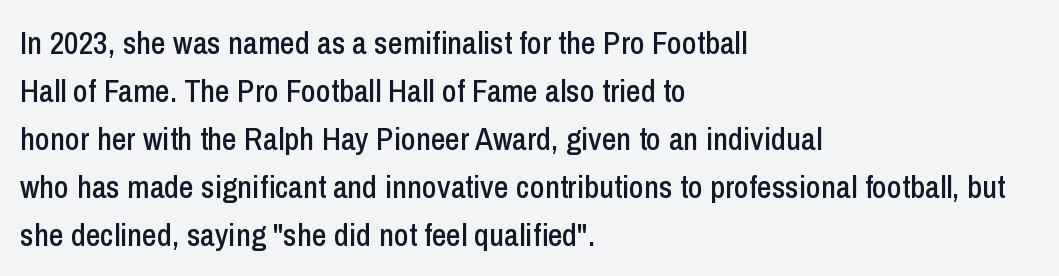
The image shows 32 px condensed sans-serif type, upright; set left-aligned, normal line spacing (1.5x), normal letter spacing, not underlined; low stroke contrast and a medium x-height.
